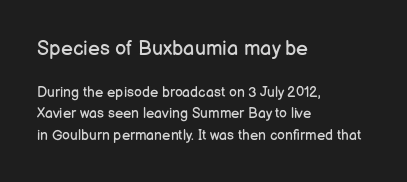
The image shows 20 px text type, upright; set left-aligned, normal line spacing (1.54x), normal letter spacing, not underlined; the first (top) block is 1.43x larger.
